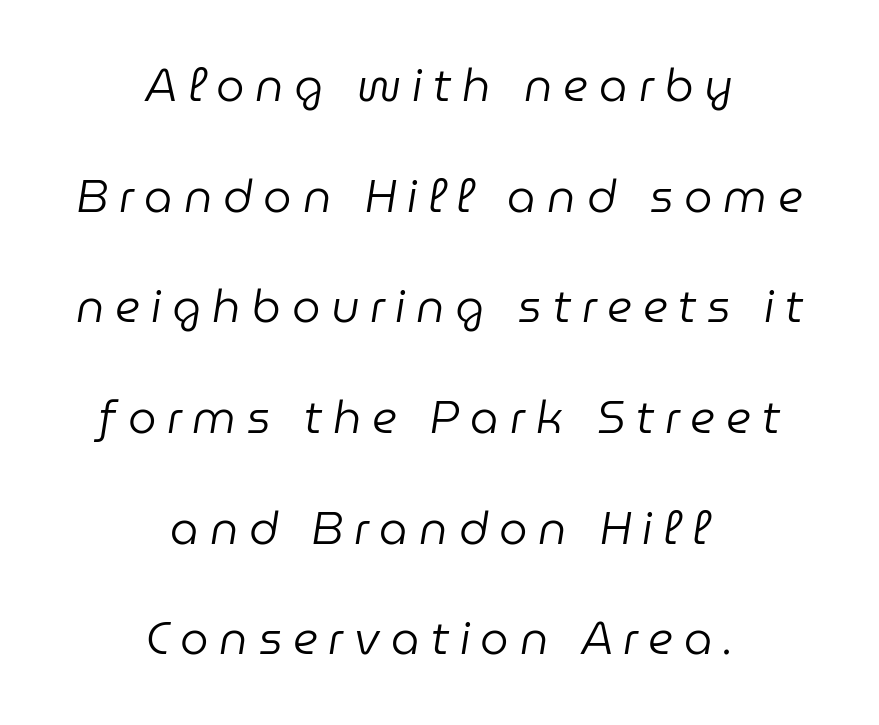
The passage shown has open, widely tracked lettering throughout. The rendering positions every line midway between the sides. Line spacing here is loose. These lines are rendered in a variable-pitch font. The face used here has a pronounced slope to its letters. A clean baseline with only descenders dipping below it.
